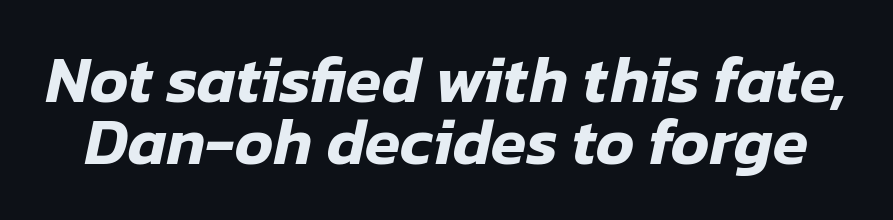
Q: Is the text italic (slanted)? A: Yes, it leans right by about 12 degrees.
Q: Is the text underlined? A: No.
Q: Is the spacing between letters normal or unusually wide? A: Normal.
Q: Is the spacing between lines tight, normal or loose? A: Tight.
Q: Width (condensed, normal, or wide)? A: Normal.
Q: Stroke contrast? A: Low.
Q: x-height? A: Medium.
Q: Monospaced? A: No.
